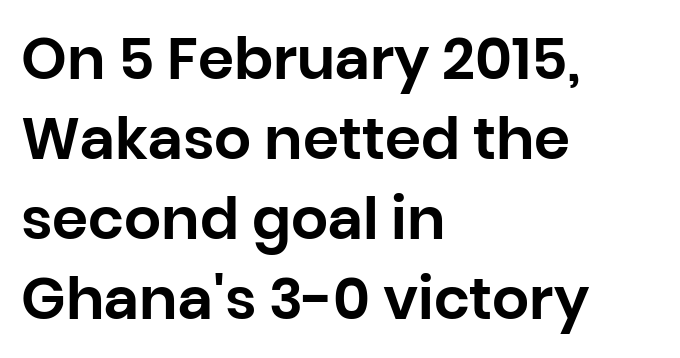
Each letter keeps its own natural width here, so spacing adapts to shape. Between one letter and the next there's only the usual sliver of space. Layout note: lines flush left. Whoever set this chose a conventional vertical rhythm.
